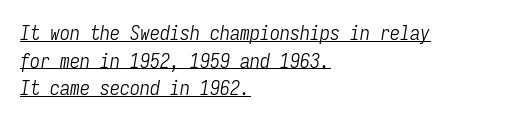
Stem width sits at or under what a default text font uses. The line texture is even and compact thanks to regular tracking. Is the type slanted? Yes — the strokes lean at a clear angle. Typeset ragged right — the left edge is the straight one. What's the leading like? Ordinary, nothing unusual. Emphasis is given by a line drawn under the lettering.
